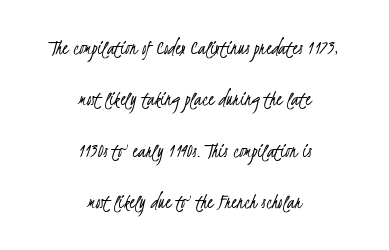
Reading down the column, the eye jumps a long way to each next line. This reads as an unemphasized weight, regular at the heaviest. Horizontally, the lines are justified to the midpoint only. Default kerning and tracking; the words read as compact shapes. Each row of text sits above clean, open space.
